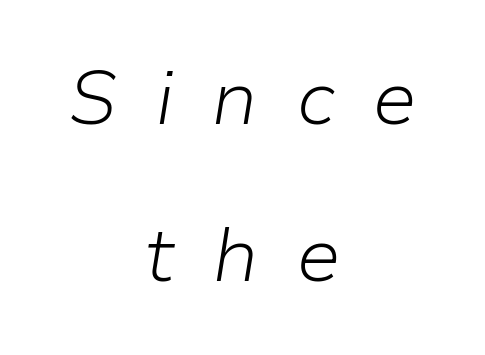
One-word summary of the alignment: center. The tracking reads as deliberately expanded to a designer's eye. Nobody drew a line under any word here. On a weight scale, this lands at 450 or below.
